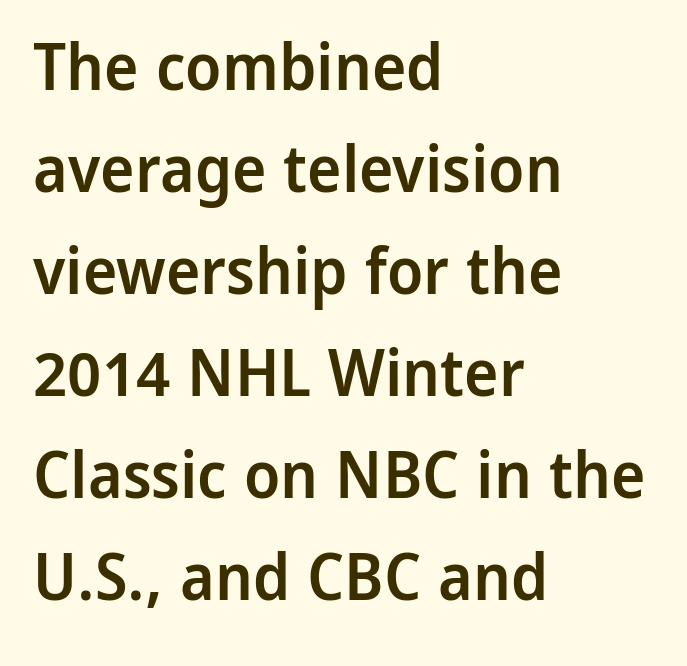
The image shows 65 px semibold sans-serif type, upright; set left-aligned, normal line spacing (1.57x), normal letter spacing, not underlined; low stroke contrast and a medium x-height.
